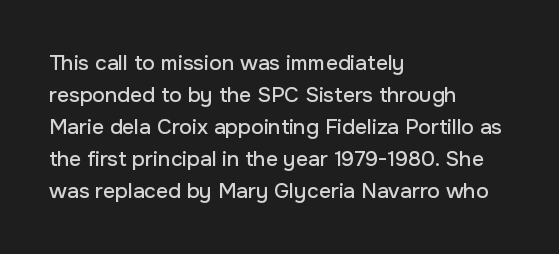
Q: Is the text italic (slanted)? A: No, it is upright.
Q: Is the text underlined? A: No.
Q: How is the paragraph aligned? A: Left-aligned.
Q: Is the spacing between letters normal or unusually wide? A: Normal.
Q: Is the spacing between lines tight, normal or loose? A: Normal.
